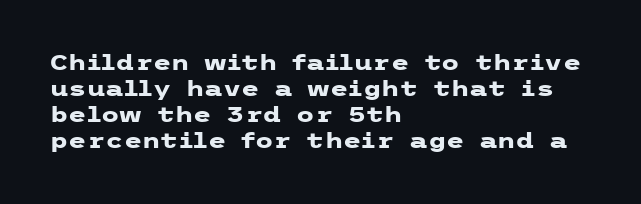
The image shows 21 px bold type, upright; set left-aligned, line spacing 1.24x, normal letter spacing, not underlined.
